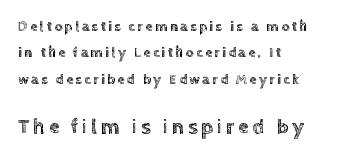
Layout note: lines flush left. This rendering features lettering with no underline. In this sample the second text group is rendered at the bigger scale. Ordinary non-slanted type is in use.
